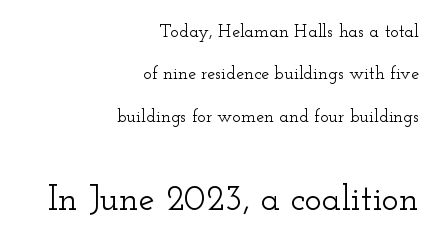
Q: Is the text italic (slanted)? A: No, it is upright.
Q: Is the typeface a serif or a sans-serif typeface? A: Serif.
Q: Is the text underlined? A: No.
Q: How is the paragraph aligned? A: Right-aligned.
Q: Is the spacing between letters normal or unusually wide? A: Normal.
Q: Is the spacing between lines tight, normal or loose? A: Loose.
Q: Which block of text is set in a larger size, the first (top) or the second (bottom)? A: The second (bottom) one.
Q: Width (condensed, normal, or wide)? A: Wide.
Q: Stroke contrast? A: Low.
Q: x-height? A: Small.
Q: Monospaced? A: No.
